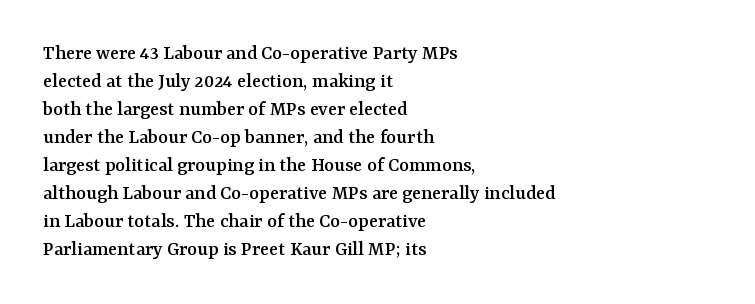
{"italic": "no", "underline": "no", "align": "left", "line_spacing": "normal", "line_spacing_ratio": 1.33, "letter_spacing": "normal", "letter_spacing_em": 0.0, "glyph_px": 21}
